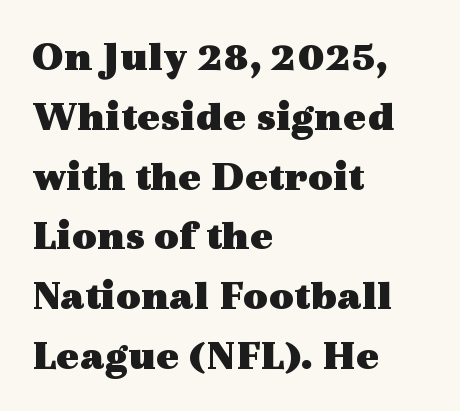
In terms of leading, this rendering sits right in the middle. The typeface chosen for these lines features serifs. This rendering leaves character spacing at its baseline value. The lettering holds an erect, upright posture throughout. You could not count columns in this text — the font is proportionally spaced. Set as a true bold cut, around the 700 mark.
